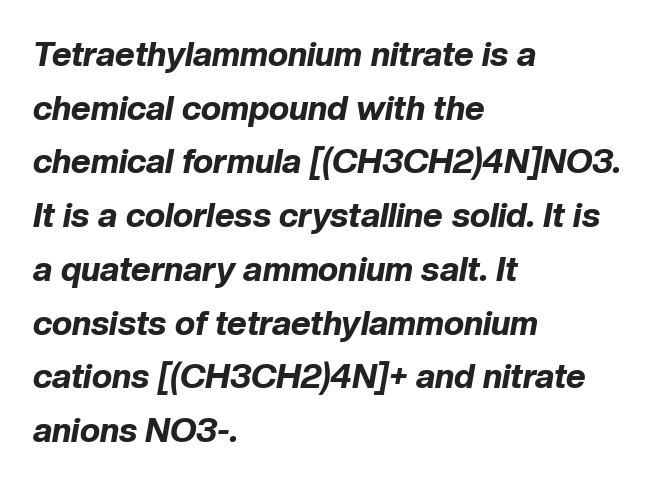
Q: Is the text bold? A: Yes.
Q: Is the text italic (slanted)? A: Yes, it leans right by about 10 degrees.
Q: Is the text underlined? A: No.
Q: How is the paragraph aligned? A: Left-aligned.
Q: Is the spacing between letters normal or unusually wide? A: Normal.
Q: Is the spacing between lines tight, normal or loose? A: Normal.
Q: Width (condensed, normal, or wide)? A: Normal.
Q: Stroke contrast? A: Low.
Q: x-height? A: Medium.
Q: Monospaced? A: No.
